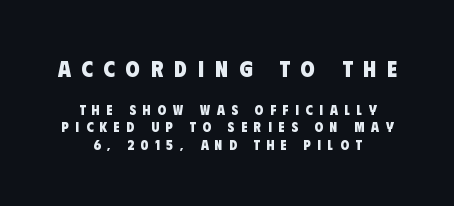
{"bold": "yes", "underline": "no", "align": "center", "line_spacing_ratio": 1.24, "letter_spacing": "wide", "letter_spacing_em": 0.48, "larger_block": "first", "size_ratio": 1.64, "glyph_px": 23}
